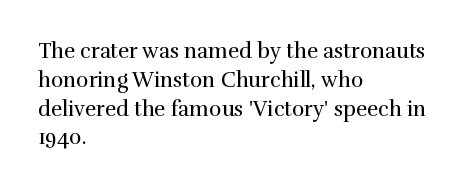
The image shows 21 px text type, upright; set left-aligned, normal line spacing (1.37x), normal letter spacing, not underlined.
